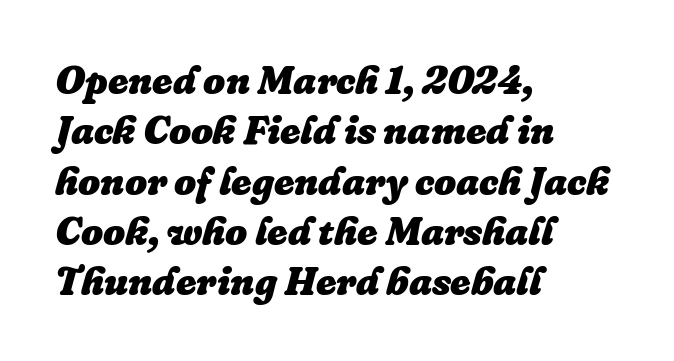
{"italic": "yes", "lean": "right", "slant_degrees": 16, "bold": "yes", "weight": "heavy", "width": "normal", "stroke_contrast": "low", "x_height": "medium", "monospaced": "no", "underline": "no", "align": "left", "line_spacing": "normal", "line_spacing_ratio": 1.29, "letter_spacing": "normal", "letter_spacing_em": 0.0, "glyph_px": 39}
